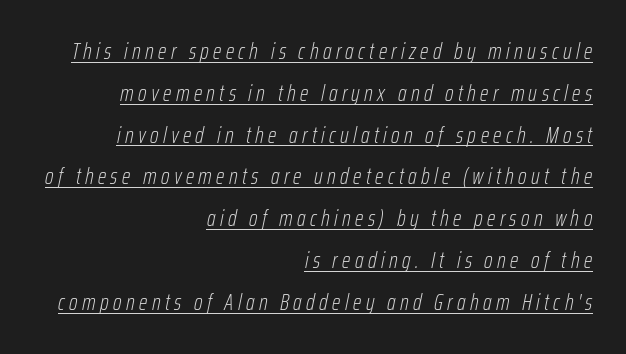
The image shows 22 px text type, italic (leaning right); set right-aligned, loose line spacing (1.9x), unusually wide letter spacing (+0.2 em), underlined.
